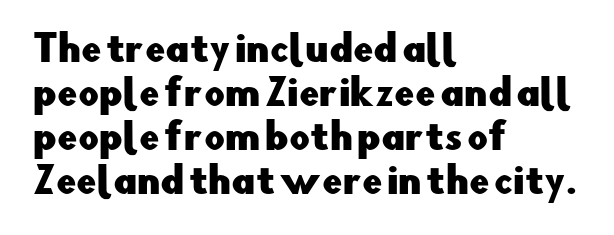
Proportional: the letters do not fall into vertical columns. You can tell from the bare stems that sans-serif type was used. The lines are quadded left. This is the regular roman posture of the typeface. The words here are not underlined.
